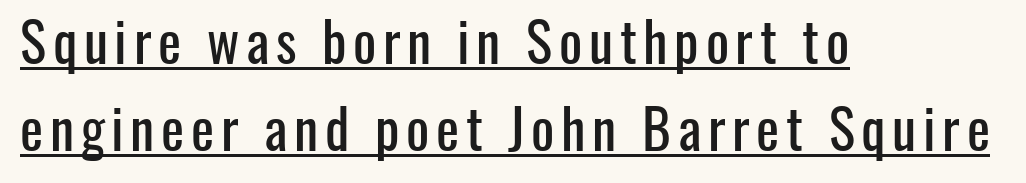
{"serif": "no", "italic": "no", "width": "condensed", "stroke_contrast": "low", "x_height": "medium", "monospaced": "no", "underline": "yes", "align": "left", "line_spacing": "normal", "line_spacing_ratio": 1.58, "glyph_px": 55}
